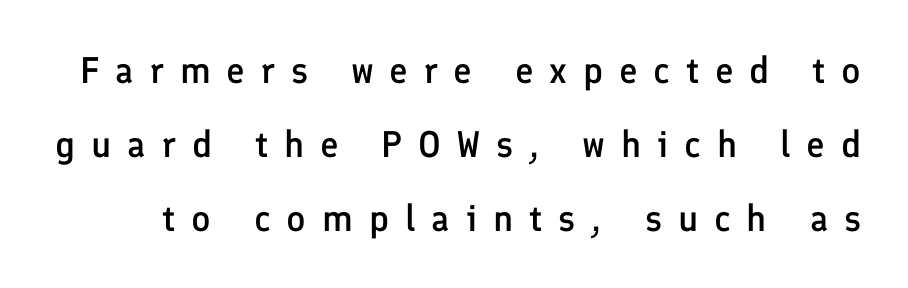
The image shows 37 px semibold sans-serif type, upright; set loose line spacing (2.0x), unusually wide letter spacing (+0.43 em), not underlined; low stroke contrast and a medium x-height.
